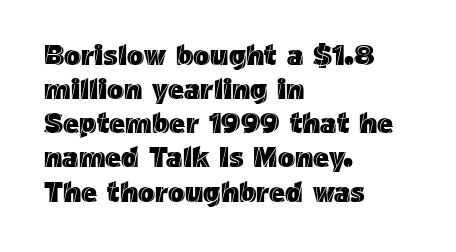
{"italic": "no", "width": "normal", "x_height": "medium", "monospaced": "no", "underline": "no", "align": "left", "line_spacing_ratio": 1.22, "letter_spacing": "normal", "letter_spacing_em": 0.0, "glyph_px": 28}
